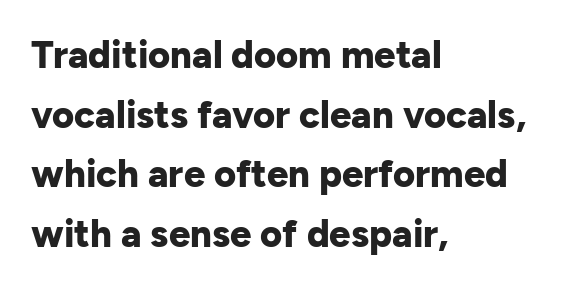
Q: Is the text bold? A: Yes.
Q: Is the text italic (slanted)? A: No, it is upright.
Q: Is the typeface a serif or a sans-serif typeface? A: Sans-serif.
Q: Is the text underlined? A: No.
Q: How is the paragraph aligned? A: Left-aligned.
Q: Is the spacing between letters normal or unusually wide? A: Normal.
Q: Is the spacing between lines tight, normal or loose? A: Normal.
Q: Width (condensed, normal, or wide)? A: Normal.
Q: Stroke contrast? A: Low.
Q: x-height? A: Medium.
Q: Monospaced? A: No.
